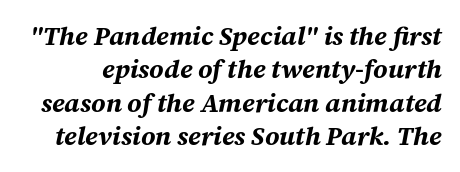
{"italic": "yes", "lean": "right", "slant_degrees": 12, "bold": "yes", "underline": "no", "line_spacing": "normal", "line_spacing_ratio": 1.28, "letter_spacing": "normal", "letter_spacing_em": 0.0, "glyph_px": 26}
